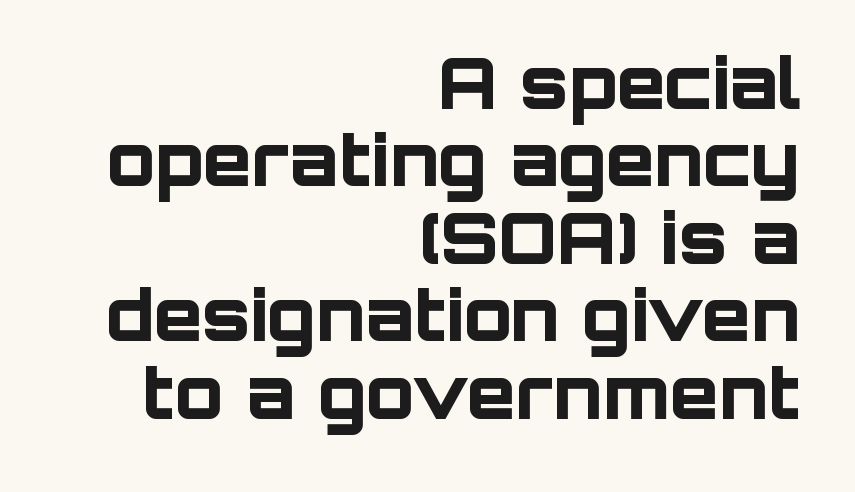
{"serif": "no", "italic": "no", "bold": "yes", "weight": "bold", "width": "normal", "stroke_contrast": "low", "x_height": "large", "monospaced": "no", "underline": "no", "align": "right", "line_spacing": "tight", "line_spacing_ratio": 1.09, "letter_spacing": "normal", "letter_spacing_em": 0.0, "glyph_px": 71}
